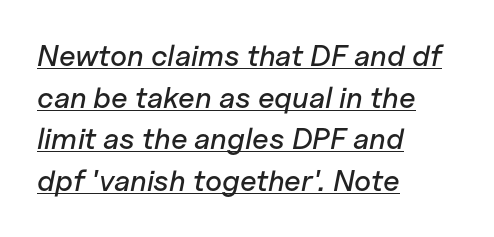
The rendering uses the underline text-decoration. Compared with a centered layout, this one pins lines to the left instead. The tracking reads as untouched default to a designer's eye. Is this a fixed-width face? No — the glyphs have proportional, varying widths.
